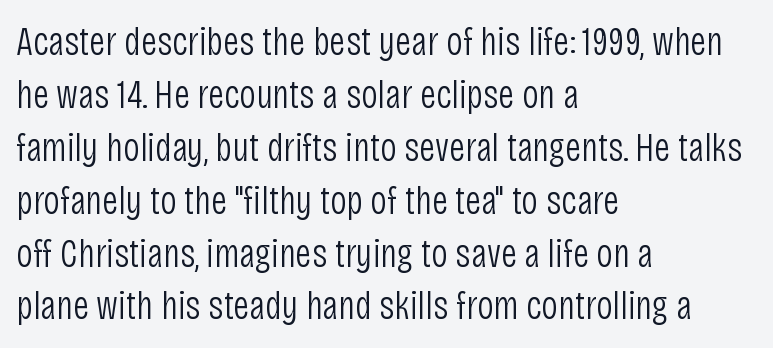
The image shows 41 px light, condensed sans-serif type, upright; set left-aligned, normal line spacing (1.29x), normal letter spacing, not underlined; low stroke contrast and a large x-height.
